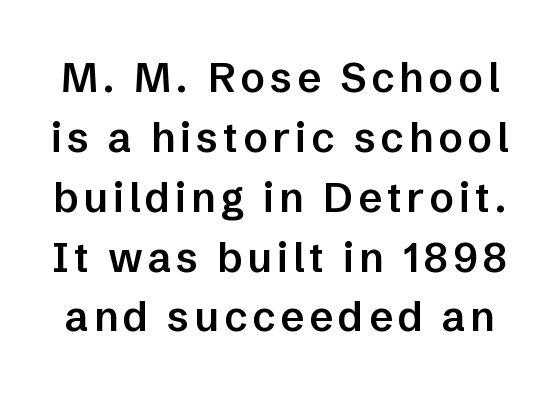
{"serif": "no", "italic": "no", "bold": "semi", "weight": "semibold", "width": "normal", "stroke_contrast": "low", "x_height": "medium", "monospaced": "no", "underline": "no", "line_spacing": "normal", "line_spacing_ratio": 1.46, "glyph_px": 41}
